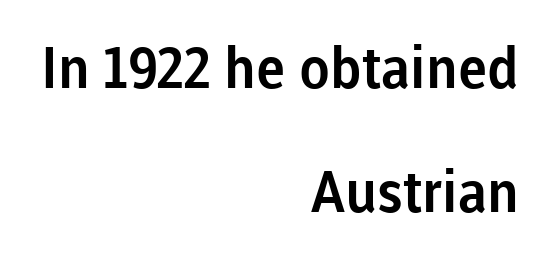
Q: Is the text italic (slanted)? A: No, it is upright.
Q: Is the typeface a serif or a sans-serif typeface? A: Sans-serif.
Q: Is the text underlined? A: No.
Q: How is the paragraph aligned? A: Right-aligned.
Q: Is the spacing between letters normal or unusually wide? A: Normal.
Q: Is the spacing between lines tight, normal or loose? A: Loose.
Q: Width (condensed, normal, or wide)? A: Normal.
Q: Stroke contrast? A: Low.
Q: x-height? A: Medium.
Q: Monospaced? A: No.
